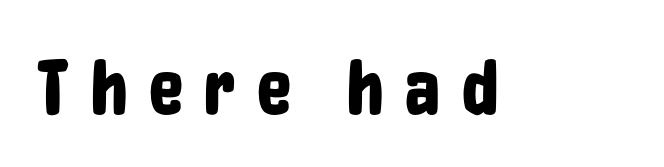
{"serif": "no", "italic": "no", "width": "condensed", "stroke_contrast": "low", "x_height": "medium", "monospaced": "no", "underline": "no", "letter_spacing": "wide", "letter_spacing_em": 0.28, "glyph_px": 77}
